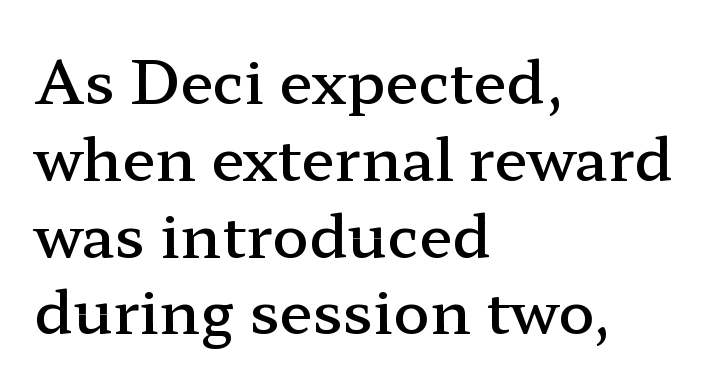
Notice the strokes are somewhat thickened but not fully heavy: this is a semibold. The block of text has a typical density, with ordinary space between rows. It's the straight-up-and-down kind of type. Honestly, there is no underline to notice here at all.
